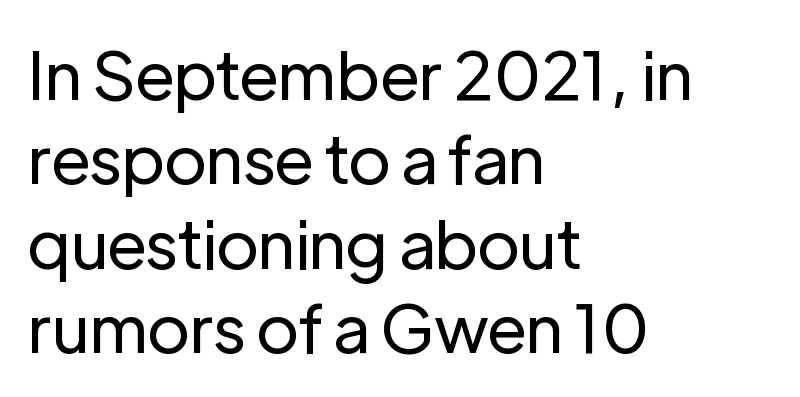
The image shows 67 px regular-weight sans-serif type, upright; set left-aligned, normal line spacing (1.26x), normal letter spacing, not underlined; low stroke contrast and a medium x-height.
